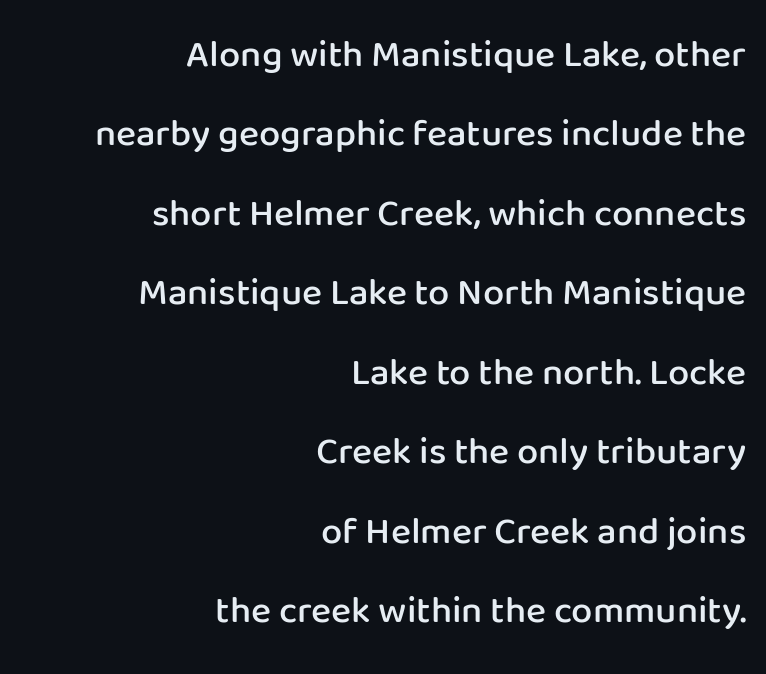
The image shows 38 px semibold sans-serif type, upright; set right-aligned, loose line spacing (2.09x), normal letter spacing, not underlined; low stroke contrast and a medium x-height.
